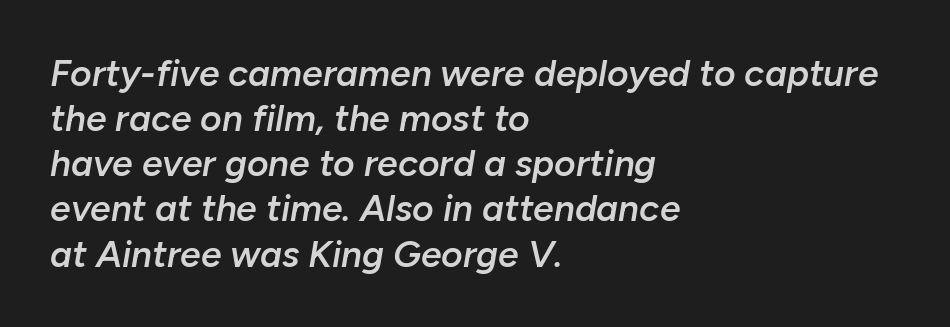
Q: Is the text bold? A: Semi-bold.
Q: Is the text italic (slanted)? A: Yes, it leans right by about 10 degrees.
Q: Is the text underlined? A: No.
Q: How is the paragraph aligned? A: Left-aligned.
Q: Is the spacing between letters normal or unusually wide? A: Normal.
Q: Width (condensed, normal, or wide)? A: Normal.
Q: Stroke contrast? A: Low.
Q: x-height? A: Medium.
Q: Monospaced? A: No.
